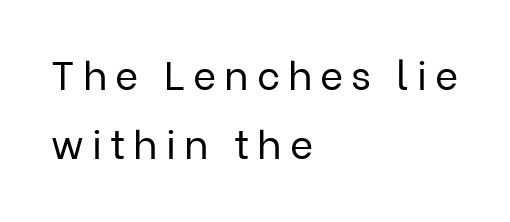
If you drew a ruler down the left edge, every line would touch it. Caption: face not bold, strokes unweighted. This is sans-serif lettering, the kind often seen on screens and signage. Is there any slant? The stems are plumb.
